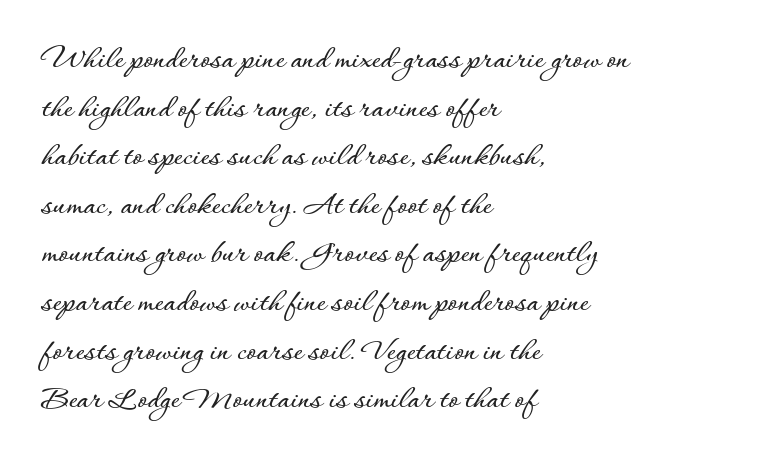
Q: Is the text italic (slanted)? A: Yes.
Q: Is the text underlined? A: No.
Q: How is the paragraph aligned? A: Left-aligned.
Q: Is the spacing between letters normal or unusually wide? A: Normal.
Q: Is the spacing between lines tight, normal or loose? A: Normal.
Q: Width (condensed, normal, or wide)? A: Normal.
Q: Stroke contrast? A: Low.
Q: x-height? A: Small.
Q: Monospaced? A: No.
